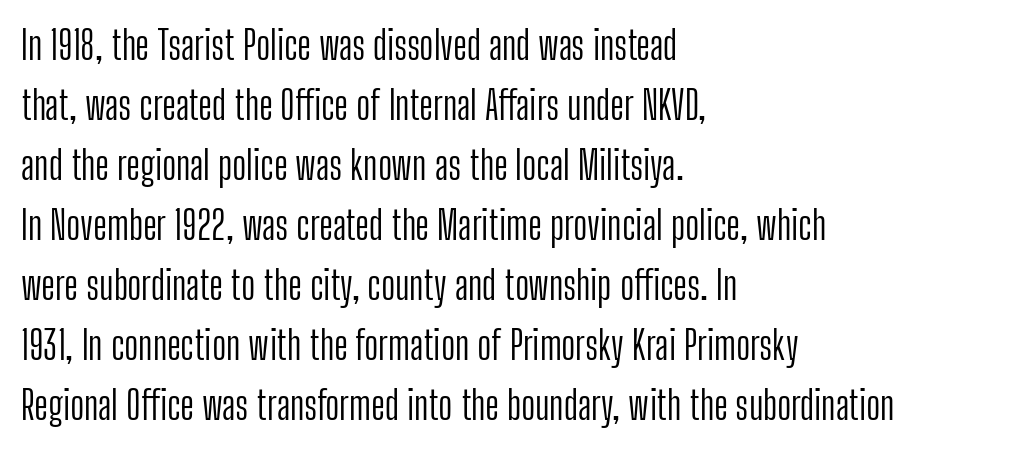
Each letter keeps its own natural width here, so spacing adapts to shape. Weight: not bold — regular or lighter. Is there much room between lines? A standard amount, neither cramped nor airy. Clear beneath every line of the passage. This sample uses plain, unmodified letter spacing. Posture: vertical.
